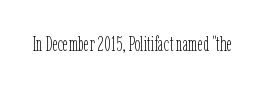
The passage shown is not underscored anywhere. The font's upright variant was chosen for this text. Stems here are at most as thick as an everyday book face. Observe the ordinary spacing: letters are neighbours, not strangers.
